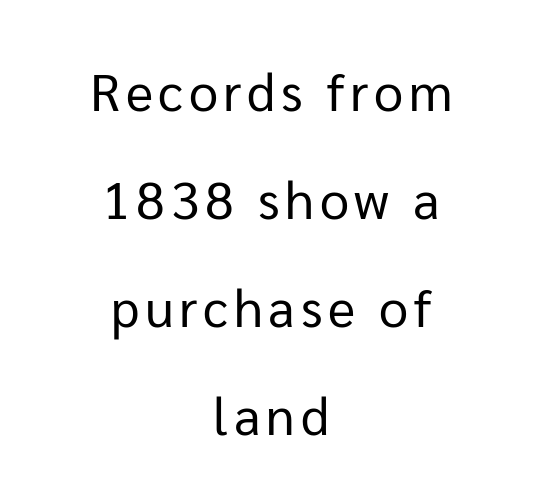
Q: Is the text bold? A: No.
Q: Is the text italic (slanted)? A: No, it is upright.
Q: Is the typeface a serif or a sans-serif typeface? A: Sans-serif.
Q: Is the text underlined? A: No.
Q: How is the paragraph aligned? A: Centered.
Q: Is the spacing between lines tight, normal or loose? A: Loose.
Q: Width (condensed, normal, or wide)? A: Normal.
Q: Stroke contrast? A: Low.
Q: x-height? A: Medium.
Q: Monospaced? A: No.
